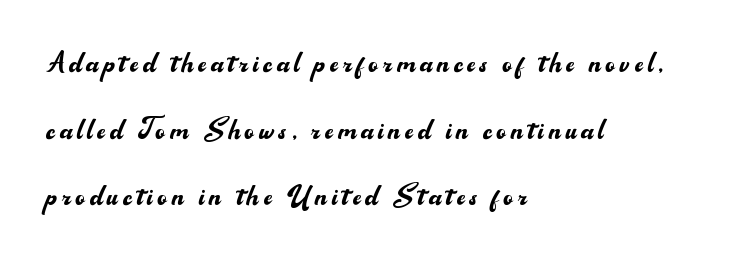
Q: Is the text bold? A: No.
Q: Is the text italic (slanted)? A: Yes.
Q: Is the typeface a serif or a sans-serif typeface? A: Sans-serif.
Q: Is the text underlined? A: No.
Q: How is the paragraph aligned? A: Left-aligned.
Q: Width (condensed, normal, or wide)? A: Normal.
Q: Stroke contrast? A: Medium.
Q: x-height? A: Small.
Q: Monospaced? A: No.
